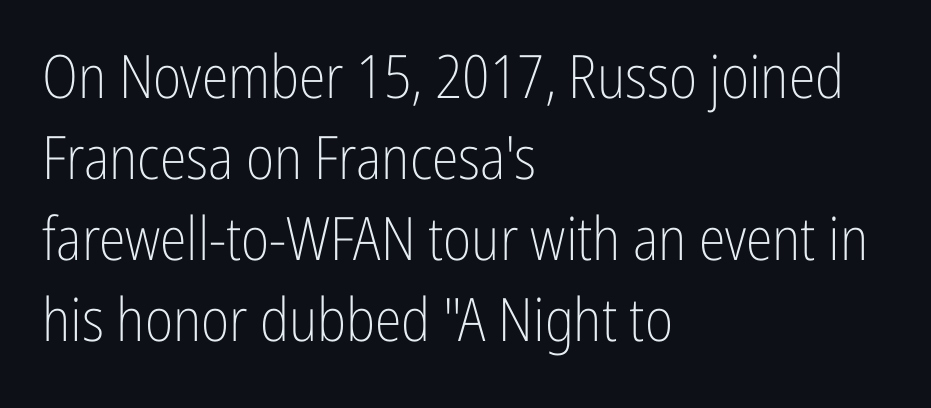
Line spacing here is normal. Does the type have serifs? No, each stem ends abruptly. The space beneath each line is pristine and unruled. A light-to-regular cut is what we see here. The text block is weighted toward the left margin, trailing off unevenly rightward.
